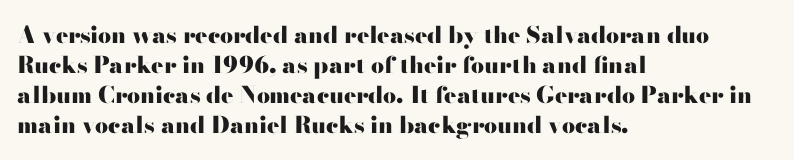
Q: Is the text bold? A: Yes.
Q: Is the text italic (slanted)? A: No, it is upright.
Q: Is the text underlined? A: No.
Q: How is the paragraph aligned? A: Left-aligned.
Q: Is the spacing between letters normal or unusually wide? A: Normal.
Q: Is the spacing between lines tight, normal or loose? A: Normal.
